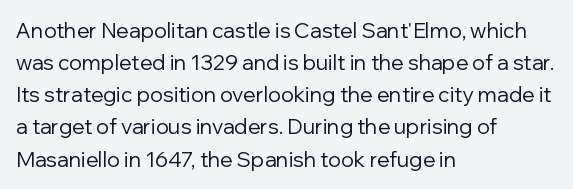
{"italic": "no", "bold": "no", "underline": "no", "align": "left", "line_spacing": "normal", "line_spacing_ratio": 1.53, "letter_spacing": "normal", "letter_spacing_em": 0.0, "glyph_px": 21}
